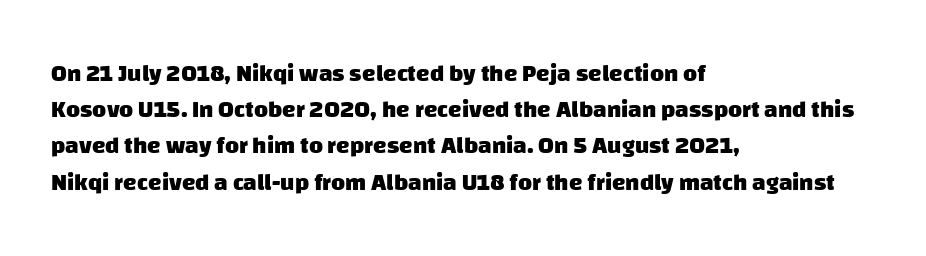
In terms of weight, the rendering is a true, heavy bold. Horizontal alignment here is leftward, the default for most running prose. Baseline-to-baseline distance is the conventional proportion of letter height. These lines keep a tight, regular rhythm from letter to letter. Quick note: underline off.
